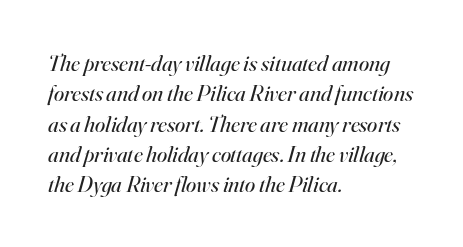
Q: Is the text bold? A: No.
Q: Is the text italic (slanted)? A: Yes, it leans right by about 16 degrees.
Q: Is the text underlined? A: No.
Q: How is the paragraph aligned? A: Left-aligned.
Q: Is the spacing between letters normal or unusually wide? A: Normal.
Q: Is the spacing between lines tight, normal or loose? A: Normal.
